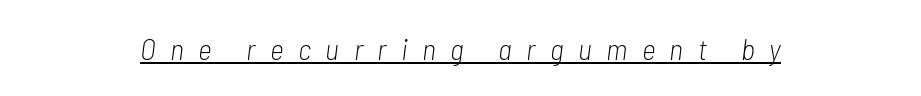
Q: Is the text bold? A: No.
Q: Is the text italic (slanted)? A: Yes, it leans right by about 7 degrees.
Q: Is the text underlined? A: Yes.
Q: How is the paragraph aligned? A: Centered.
Q: Is the spacing between letters normal or unusually wide? A: Unusually wide.
Q: Width (condensed, normal, or wide)? A: Condensed.
Q: Stroke contrast? A: Low.
Q: x-height? A: Medium.
Q: Monospaced? A: No.
